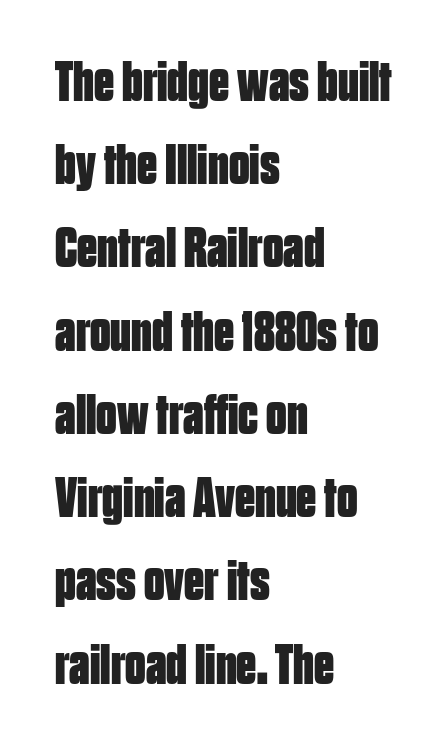
The image shows 57 px bold, condensed sans-serif type, upright; set left-aligned, normal line spacing (1.46x), normal letter spacing, not underlined; low stroke contrast and a large x-height.
